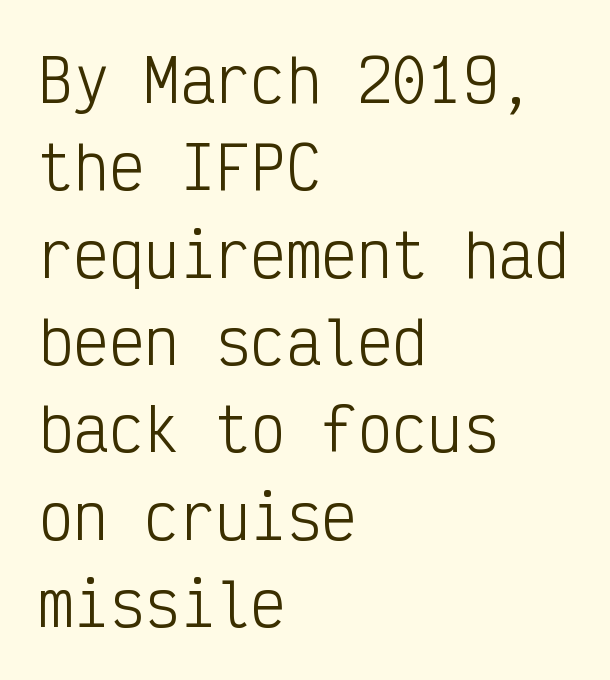
{"serif": "no", "italic": "no", "bold": "no", "weight": "light", "width": "condensed", "stroke_contrast": "low", "x_height": "medium", "monospaced": "yes", "underline": "no", "align": "left", "line_spacing": "normal", "line_spacing_ratio": 1.48, "letter_spacing": "normal", "letter_spacing_em": 0.0, "glyph_px": 59}
